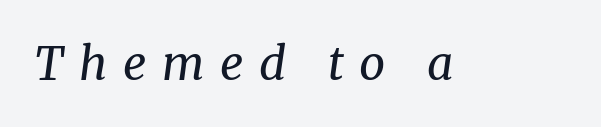
Unlike a clean sans, this face finishes its strokes with serifs. The typography opts for an oblique posture over an upright one. The typesetting does not lean heavy: it is not bold. The face used here is proportionally spaced, like ordinary book or web type. Words float on clear page, feet unadorned.
